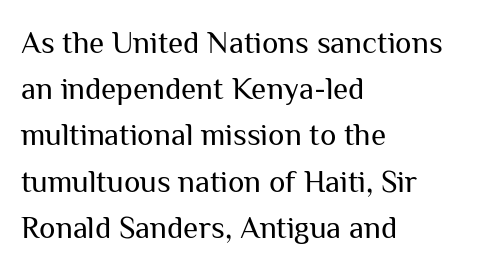
The image shows 31 px regular-weight sans-serif type, upright; set left-aligned, normal line spacing (1.49x), normal letter spacing, not underlined; medium stroke contrast and a medium x-height.
